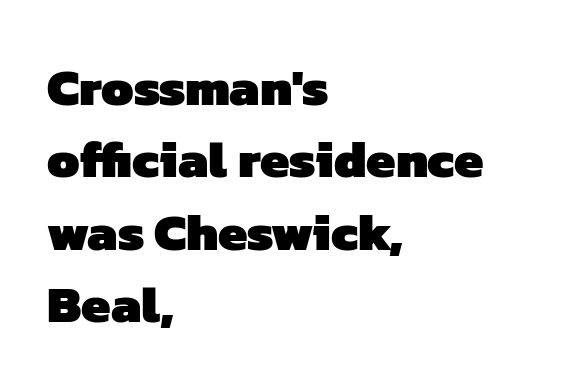
The image shows 52 px heavy sans-serif type; set left-aligned, normal line spacing (1.39x), normal letter spacing, not underlined; low stroke contrast and a medium x-height.
